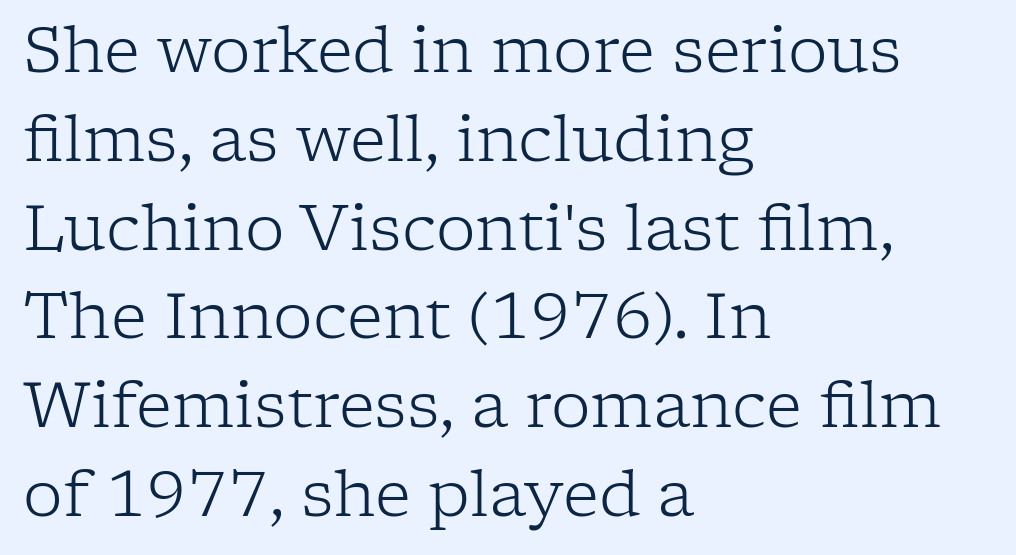
This rendering uses left alignment, leaving the right contour irregular. Regular leading. A typesetter would call this proportional, since set widths differ per character. Are there feet on the stems? There are — it's a serif. Type without underlining. The typography opts for an upright posture over an oblique one.
